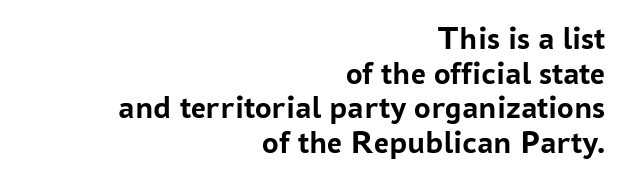
The image shows 33 px semibold sans-serif type, upright; set right-aligned, tight line spacing (1.05x), normal letter spacing, not underlined; low stroke contrast and a medium x-height.
